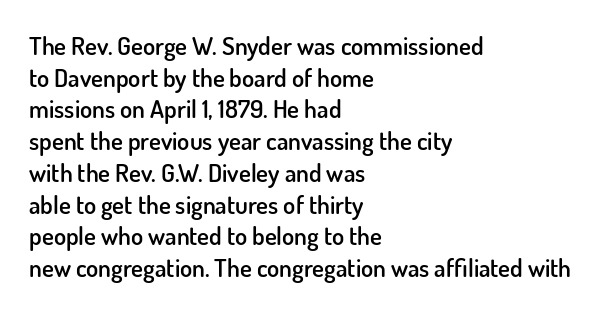
A semibold gives these letters moderate extra thickness, short of bold. The vertical gap from one line to the next is medium. The axis of the letterforms is exactly vertical. A typesetter would call this zero additional tracking. Plain, unruled lines of type. Leftover space on each line is placed entirely after the last word.
